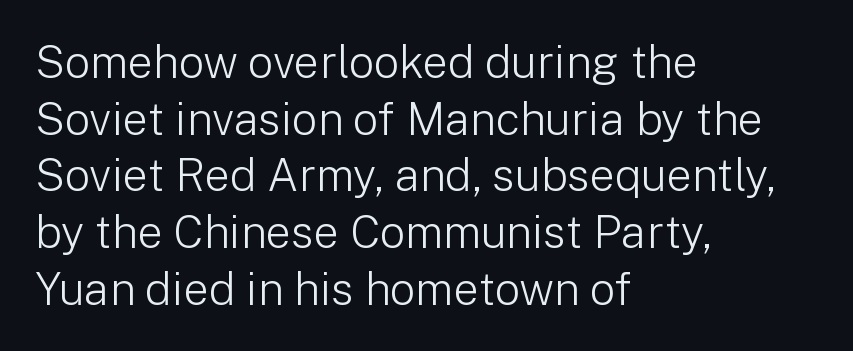
Q: Is the text bold? A: No.
Q: Is the text italic (slanted)? A: No, it is upright.
Q: Is the typeface a serif or a sans-serif typeface? A: Sans-serif.
Q: Is the text underlined? A: No.
Q: How is the paragraph aligned? A: Left-aligned.
Q: Is the spacing between letters normal or unusually wide? A: Normal.
Q: Is the spacing between lines tight, normal or loose? A: Normal.
Q: Width (condensed, normal, or wide)? A: Normal.
Q: Stroke contrast? A: Low.
Q: x-height? A: Medium.
Q: Monospaced? A: No.
